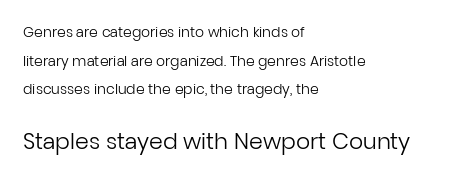
Q: Is the text bold? A: No.
Q: Is the text italic (slanted)? A: No, it is upright.
Q: Is the text underlined? A: No.
Q: How is the paragraph aligned? A: Left-aligned.
Q: Is the spacing between letters normal or unusually wide? A: Normal.
Q: Is the spacing between lines tight, normal or loose? A: Loose.
Q: Which block of text is set in a larger size, the first (top) or the second (bottom)? A: The second (bottom) one.
